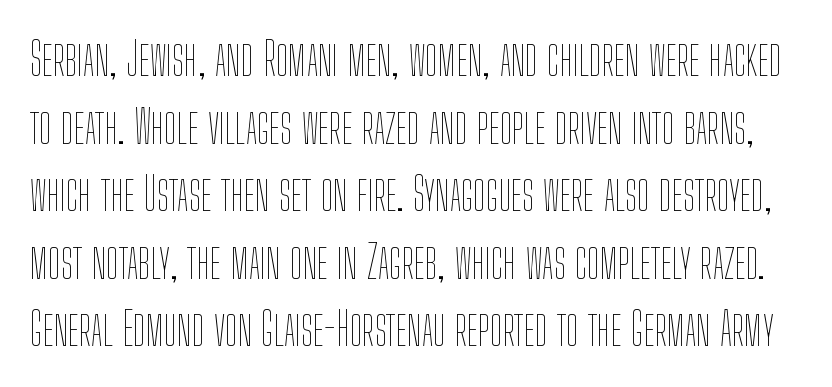
{"italic": "no", "bold": "no", "weight": "thin", "width": "condensed", "stroke_contrast": "low", "x_height": "medium", "monospaced": "no", "underline": "no", "line_spacing": "normal", "line_spacing_ratio": 1.47, "letter_spacing": "normal", "letter_spacing_em": 0.0, "glyph_px": 46}
